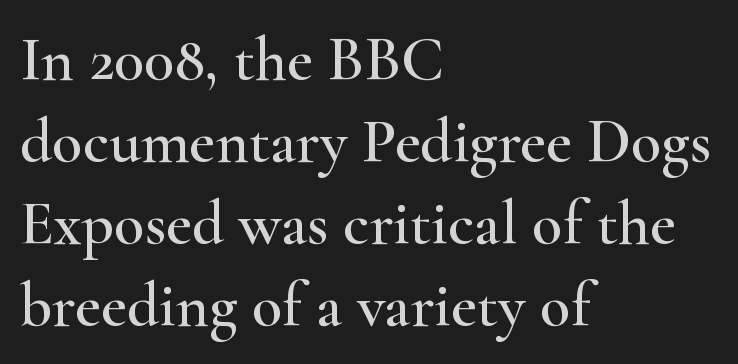
Descender tails drop into unmarked territory. This sample uses a serif face. The paragraph shown leans on its left margin. In terms of letterspacing, this is plain default setting. The rendering uses natural spacing where letterforms have individual widths.
